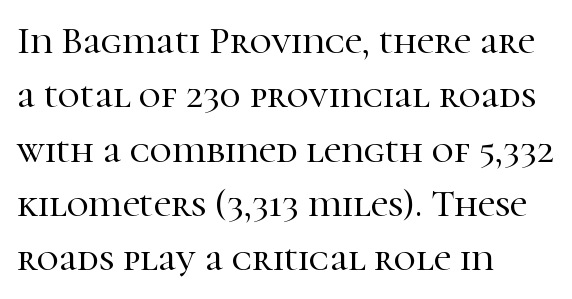
Note: serifs present on the glyphs. Leading: standard. Posture: upright roman. Underline: absent. The letters advance in unequal steps, a hallmark of proportional type.
